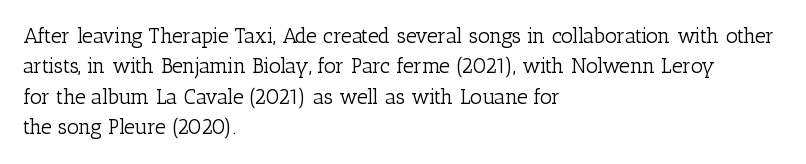
{"italic": "no", "bold": "no", "underline": "no", "align": "left", "line_spacing": "normal", "line_spacing_ratio": 1.45, "letter_spacing": "normal", "letter_spacing_em": 0.0, "glyph_px": 21}
